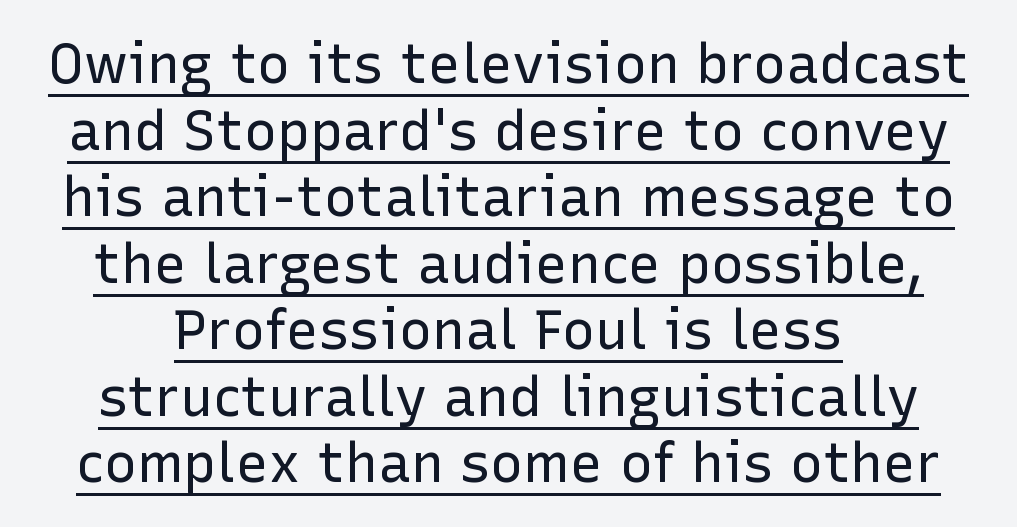
Q: Is the text bold? A: No.
Q: Is the text italic (slanted)? A: No, it is upright.
Q: Is the typeface a serif or a sans-serif typeface? A: Sans-serif.
Q: Is the text underlined? A: Yes.
Q: How is the paragraph aligned? A: Centered.
Q: Is the spacing between letters normal or unusually wide? A: Normal.
Q: Width (condensed, normal, or wide)? A: Normal.
Q: Stroke contrast? A: Low.
Q: x-height? A: Medium.
Q: Monospaced? A: No.
